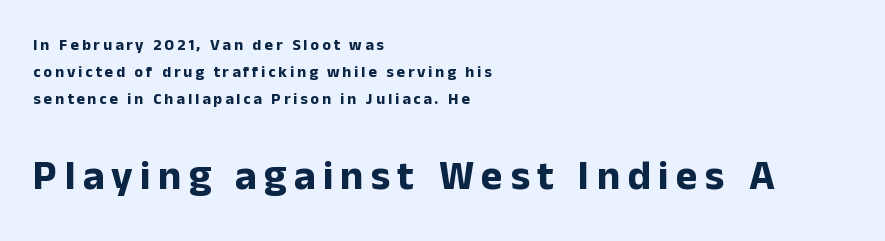
Alignment: flush left. Is this a fixed-width face? No — the glyphs have proportional, varying widths. Stroke terminals: plain, sans-serif. Italic: no, the glyphs are upright roman.
